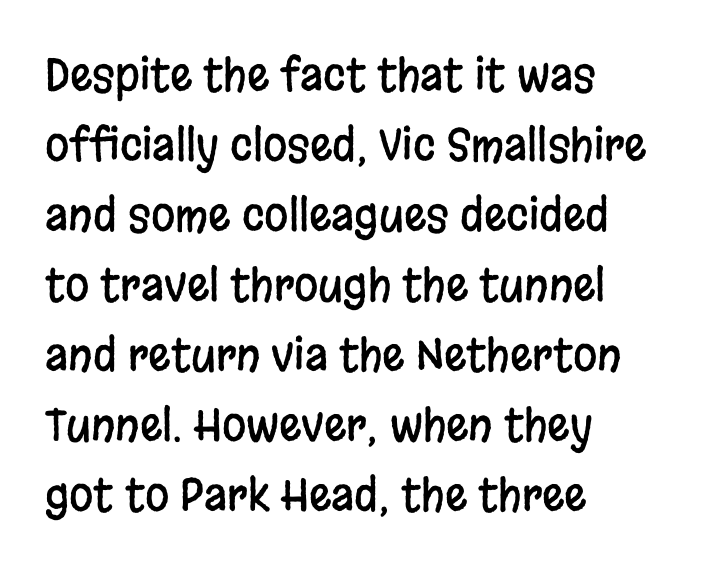
{"serif": "no", "italic": "no", "width": "condensed", "stroke_contrast": "low", "x_height": "large", "monospaced": "no", "underline": "no", "align": "left", "line_spacing": "normal", "line_spacing_ratio": 1.59, "letter_spacing": "normal", "letter_spacing_em": 0.0, "glyph_px": 44}
